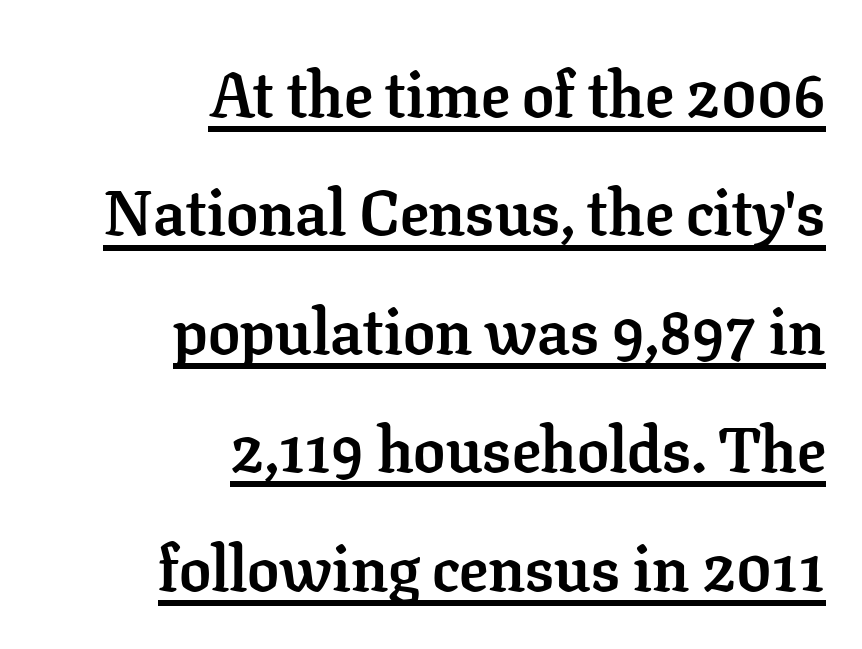
The image shows 64 px semibold serif type, upright; set right-aligned, line spacing 1.85x, normal letter spacing, underlined; low stroke contrast and a medium x-height.
